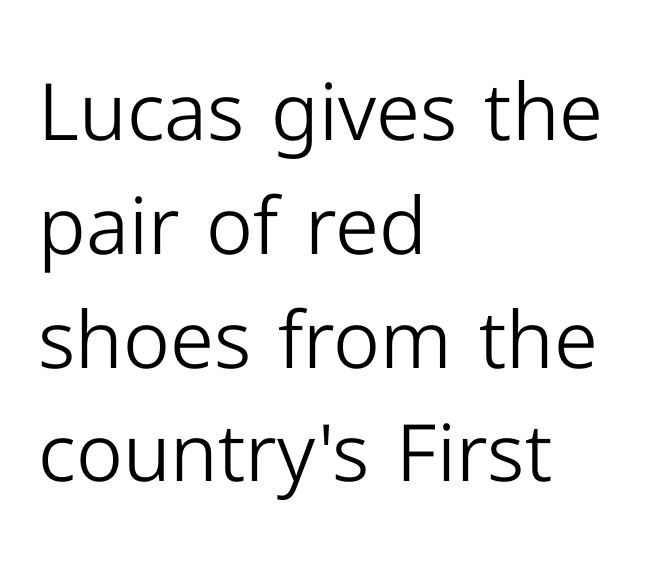
{"serif": "no", "italic": "no", "bold": "no", "weight": "light", "width": "normal", "stroke_contrast": "low", "x_height": "medium", "monospaced": "no", "underline": "no", "align": "left", "line_spacing": "normal", "line_spacing_ratio": 1.44, "letter_spacing": "normal", "letter_spacing_em": 0.0, "glyph_px": 79}
